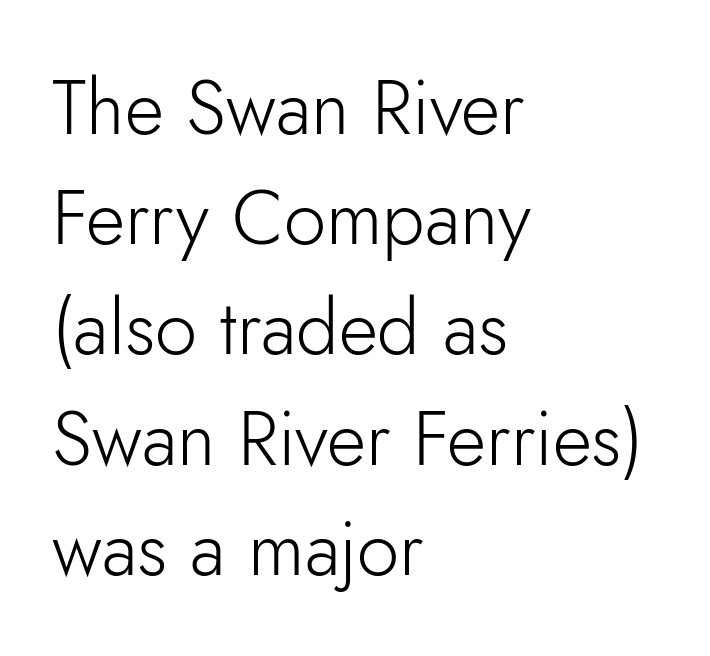
Q: Is the text bold? A: No.
Q: Is the text italic (slanted)? A: No, it is upright.
Q: Is the typeface a serif or a sans-serif typeface? A: Sans-serif.
Q: Is the text underlined? A: No.
Q: How is the paragraph aligned? A: Left-aligned.
Q: Is the spacing between letters normal or unusually wide? A: Normal.
Q: Is the spacing between lines tight, normal or loose? A: Normal.
Q: Width (condensed, normal, or wide)? A: Normal.
Q: Stroke contrast? A: Low.
Q: x-height? A: Small.
Q: Monospaced? A: No.
